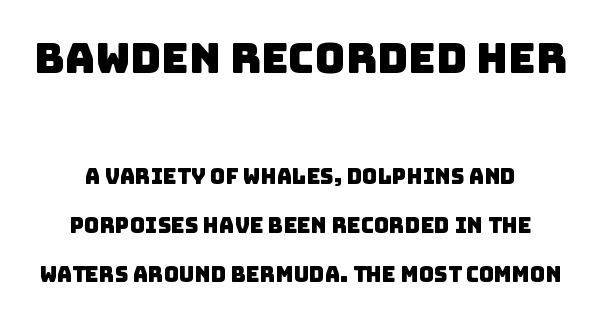
{"serif": "no", "width": "normal", "stroke_contrast": "low", "x_height": "large", "monospaced": "no", "underline": "no", "line_spacing": "loose", "line_spacing_ratio": 2.34, "letter_spacing": "normal", "letter_spacing_em": 0.0, "larger_block": "first", "size_ratio": 2.0, "glyph_px": 42}
